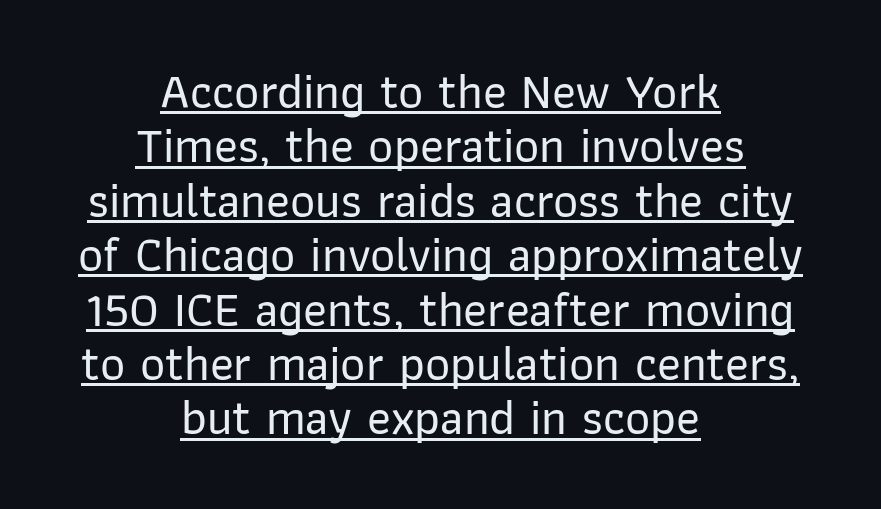
Q: Is the text italic (slanted)? A: No, it is upright.
Q: Is the typeface a serif or a sans-serif typeface? A: Sans-serif.
Q: Is the text underlined? A: Yes.
Q: How is the paragraph aligned? A: Centered.
Q: Is the spacing between letters normal or unusually wide? A: Normal.
Q: Is the spacing between lines tight, normal or loose? A: Tight.
Q: Width (condensed, normal, or wide)? A: Normal.
Q: Stroke contrast? A: Low.
Q: x-height? A: Medium.
Q: Monospaced? A: No.
